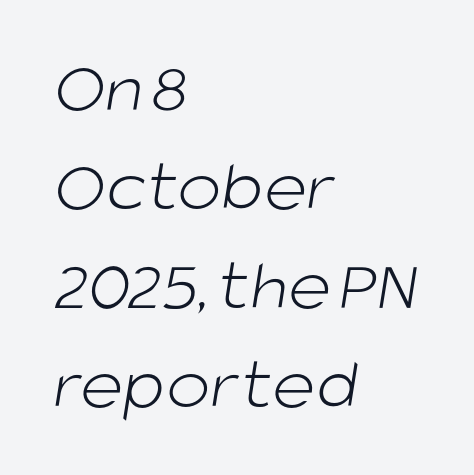
{"serif": "no", "bold": "no", "weight": "light", "width": "normal", "stroke_contrast": "low", "x_height": "large", "monospaced": "no", "underline": "no", "align": "left", "line_spacing": "normal", "line_spacing_ratio": 1.34, "letter_spacing": "normal", "letter_spacing_em": 0.0, "glyph_px": 74}
